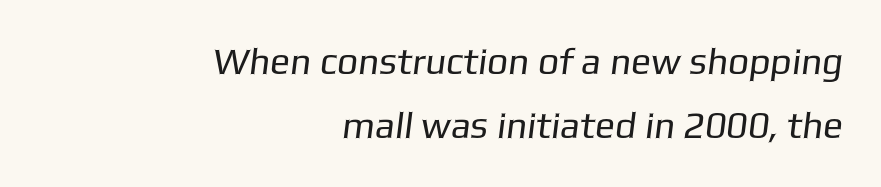
The image shows 37 px regular-weight sans-serif type; set right-aligned, line spacing 1.73x, normal letter spacing, not underlined; low stroke contrast and a medium x-height.
